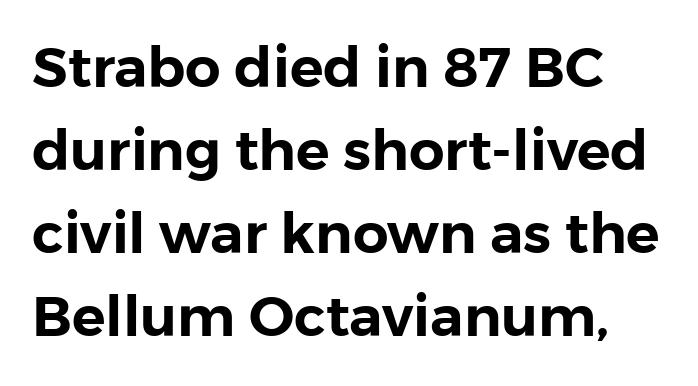
Q: Is the text italic (slanted)? A: No, it is upright.
Q: Is the typeface a serif or a sans-serif typeface? A: Sans-serif.
Q: Is the text underlined? A: No.
Q: Is the spacing between letters normal or unusually wide? A: Normal.
Q: Is the spacing between lines tight, normal or loose? A: Normal.
Q: Width (condensed, normal, or wide)? A: Normal.
Q: Stroke contrast? A: Low.
Q: x-height? A: Medium.
Q: Monospaced? A: No.
